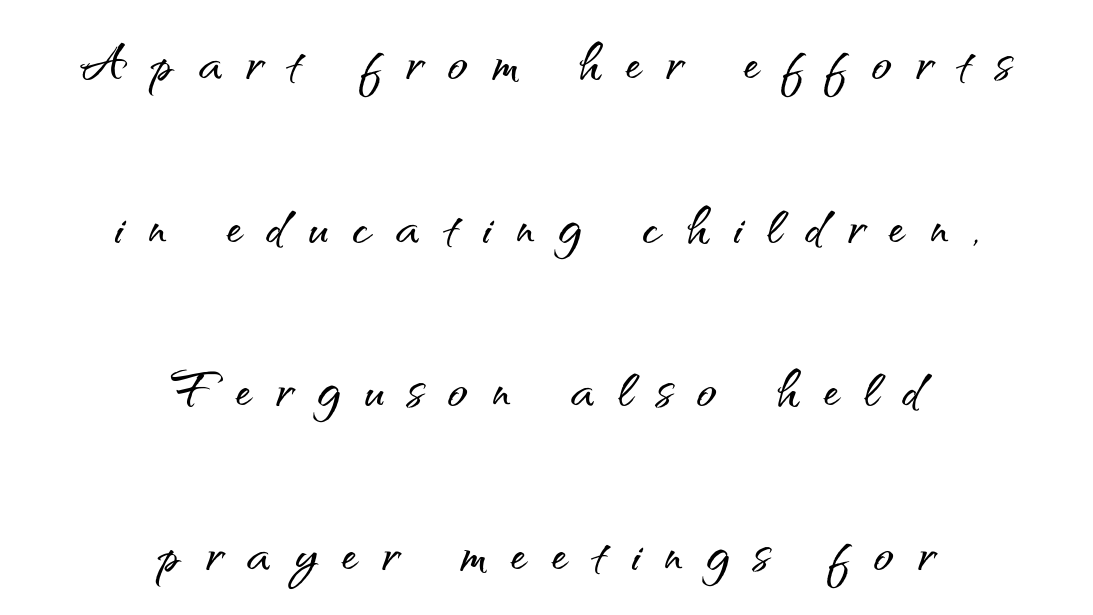
The image shows 66 px sans-serif type; set centered, loose line spacing (2.48x), unusually wide letter spacing (+0.37 em), not underlined; medium stroke contrast and a small x-height.
